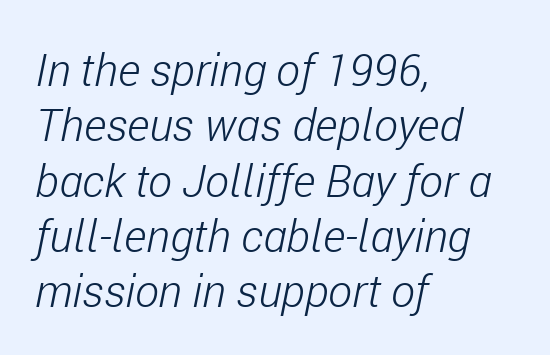
The image shows 45 px light, condensed type, italic (leaning right); set left-aligned, line spacing 1.23x, normal letter spacing, not underlined; low stroke contrast and a medium x-height.
